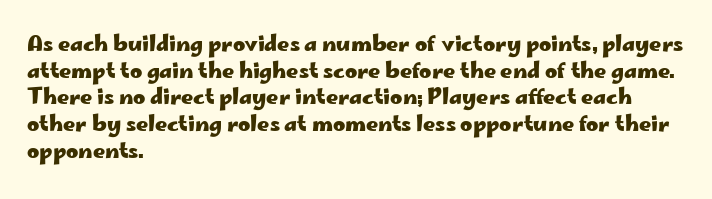
Honestly, the row spacing looks completely unremarkable. Posture: upright roman. Plenty of ink on the page — the face is bold. Typeset ragged right — the left edge is the straight one.
